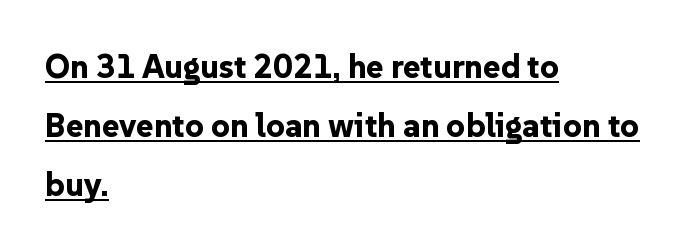
One-word summary of the alignment: left. This sample carries an underscore along the baseline area. Varying glyph widths throughout — classic text-font behaviour. Font category for this specimen: sans-serif. Compared with typical body copy, the letter spacing here is the same.
